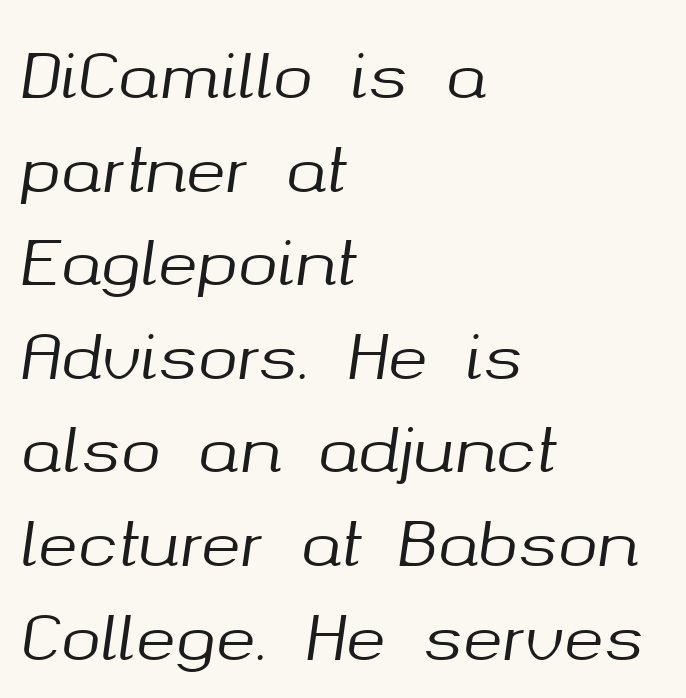
{"italic": "yes", "lean": "right", "slant_degrees": 8, "width": "normal", "stroke_contrast": "medium", "x_height": "medium", "monospaced": "no", "underline": "no", "align": "left", "line_spacing": "normal", "line_spacing_ratio": 1.56, "letter_spacing": "normal", "letter_spacing_em": 0.0, "glyph_px": 60}
